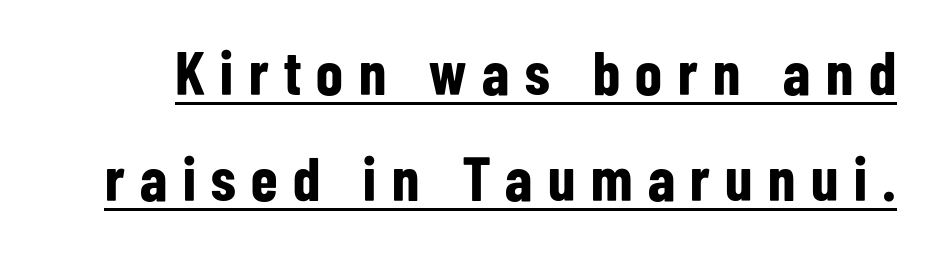
{"serif": "no", "italic": "no", "bold": "yes", "weight": "bold", "width": "condensed", "stroke_contrast": "low", "x_height": "medium", "monospaced": "no", "underline": "yes", "line_spacing_ratio": 1.71, "letter_spacing": "wide", "letter_spacing_em": 0.25, "glyph_px": 62}
